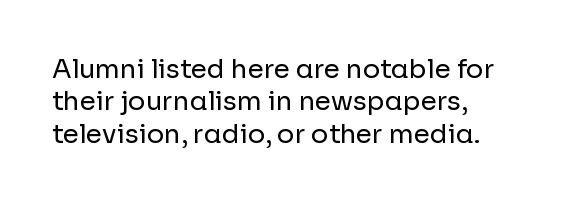
The image shows 26 px text type, upright; set left-aligned, normal line spacing (1.25x), normal letter spacing, not underlined.
